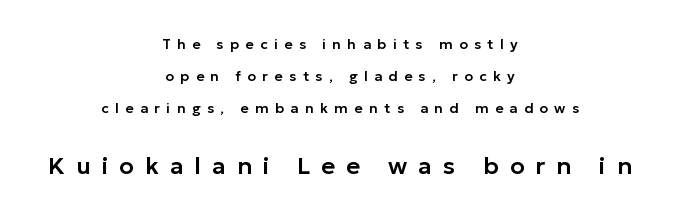
{"italic": "no", "underline": "no", "align": "center", "line_spacing": "loose", "line_spacing_ratio": 2.27, "letter_spacing": "wide", "letter_spacing_em": 0.46, "larger_block": "second", "size_ratio": 1.71, "glyph_px": 24}
